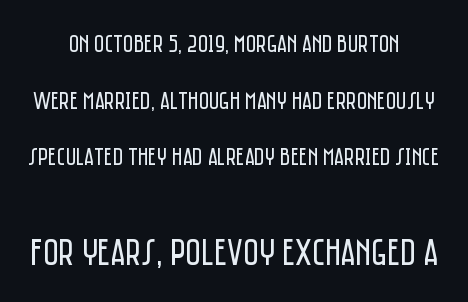
The image shows 38 px regular-weight, condensed sans-serif type, upright; set centered, loose line spacing (2.27x), normal letter spacing, not underlined; the second (bottom) block is 1.52x larger; low stroke contrast and a large x-height.
